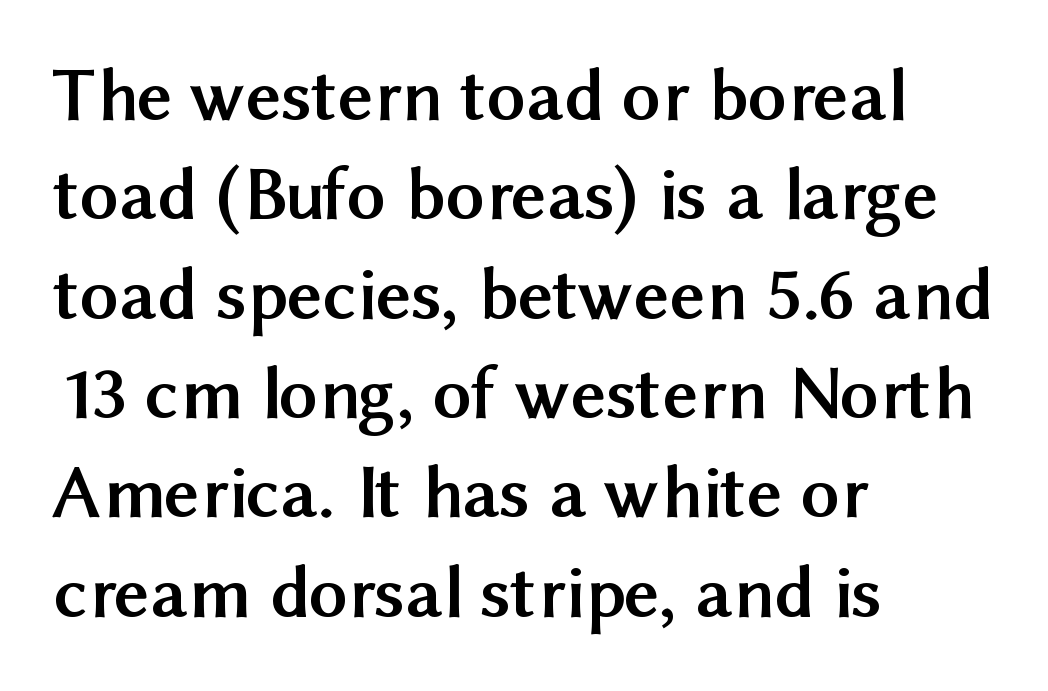
The lines sit at an ordinary, default distance from one another. Heft: maximum for text — a bold. The compositor pushed each line to the left boundary. Words appear dense and cohesive because spacing is normal. These lines are rendered in a variable-pitch font. Ascenders rise straight up at ninety degrees.
